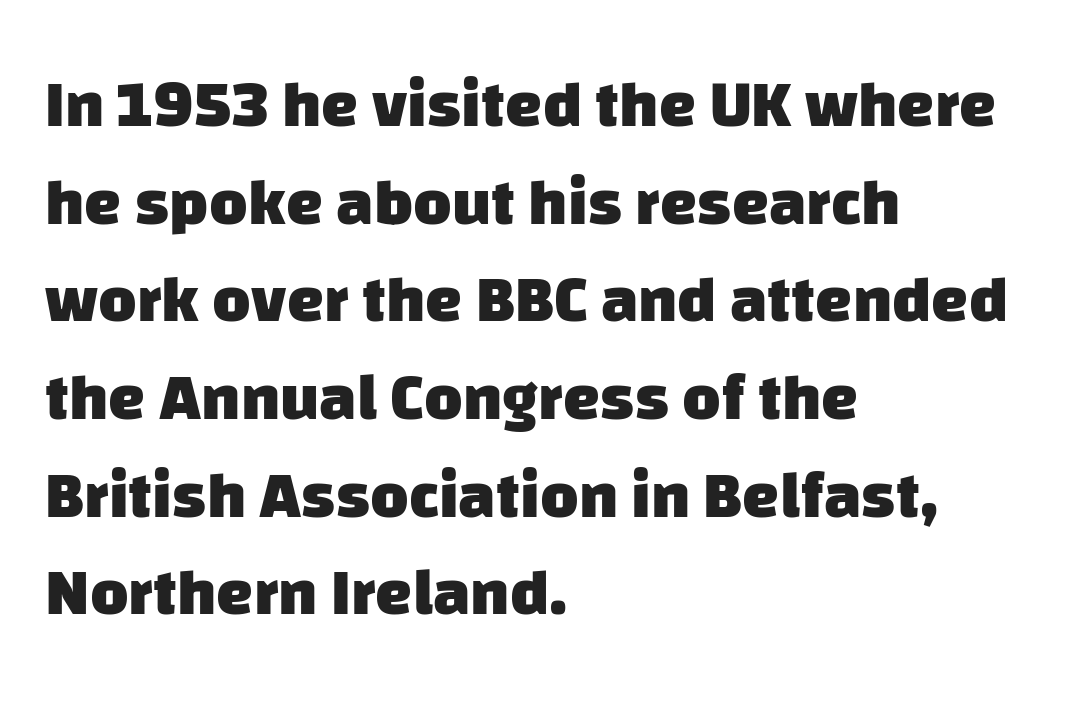
Q: Is the text bold? A: Yes.
Q: Is the typeface a serif or a sans-serif typeface? A: Sans-serif.
Q: Is the text underlined? A: No.
Q: How is the paragraph aligned? A: Left-aligned.
Q: Is the spacing between letters normal or unusually wide? A: Normal.
Q: Is the spacing between lines tight, normal or loose? A: Normal.
Q: Width (condensed, normal, or wide)? A: Normal.
Q: Stroke contrast? A: Low.
Q: x-height? A: Large.
Q: Monospaced? A: No.
